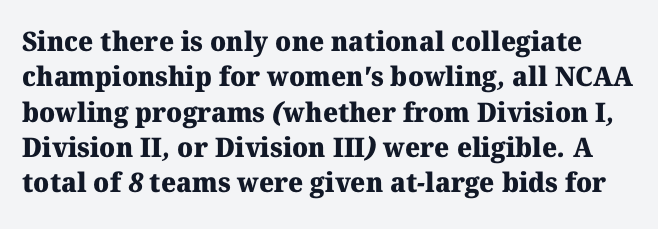
{"bold": "yes", "underline": "no", "line_spacing": "normal", "line_spacing_ratio": 1.31, "letter_spacing": "normal", "letter_spacing_em": 0.0, "glyph_px": 27}
